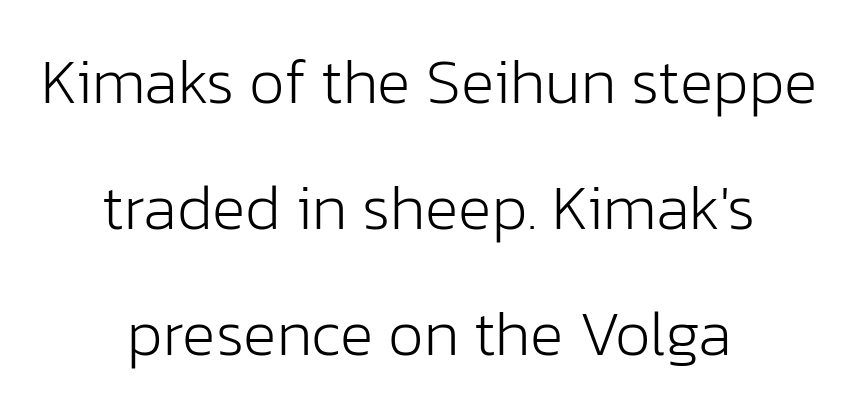
Q: Is the text bold? A: No.
Q: Is the text italic (slanted)? A: No, it is upright.
Q: Is the typeface a serif or a sans-serif typeface? A: Sans-serif.
Q: Is the text underlined? A: No.
Q: How is the paragraph aligned? A: Centered.
Q: Is the spacing between letters normal or unusually wide? A: Normal.
Q: Is the spacing between lines tight, normal or loose? A: Loose.
Q: Width (condensed, normal, or wide)? A: Normal.
Q: Stroke contrast? A: Low.
Q: x-height? A: Medium.
Q: Monospaced? A: No.
